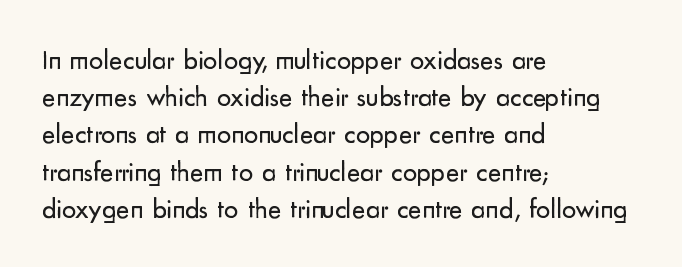
{"serif": "no", "italic": "no", "bold": "no", "weight": "regular", "width": "normal", "stroke_contrast": "low", "x_height": "small", "monospaced": "no", "underline": "no", "align": "left", "line_spacing": "normal", "line_spacing_ratio": 1.33, "letter_spacing": "normal", "letter_spacing_em": 0.0, "glyph_px": 28}
